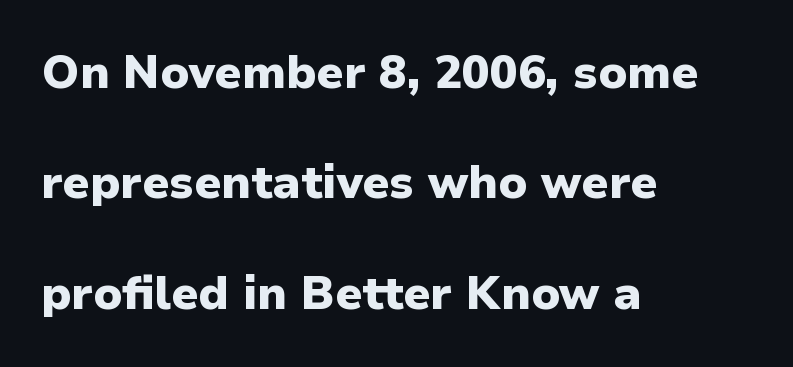
The image shows 46 px heavy sans-serif type, upright; set left-aligned, loose line spacing (2.4x), normal letter spacing, not underlined; low stroke contrast and a medium x-height.
